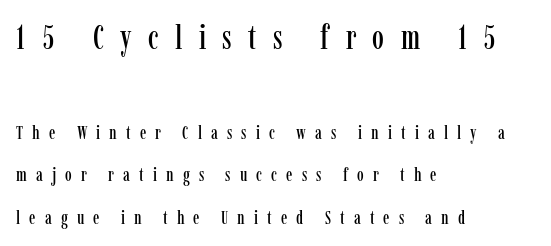
{"serif": "yes", "italic": "no", "width": "condensed", "stroke_contrast": "low", "x_height": "medium", "monospaced": "no", "underline": "no", "align": "left", "line_spacing": "loose", "line_spacing_ratio": 2.25, "letter_spacing": "wide", "letter_spacing_em": 0.48, "larger_block": "first", "size_ratio": 1.79, "glyph_px": 34}
